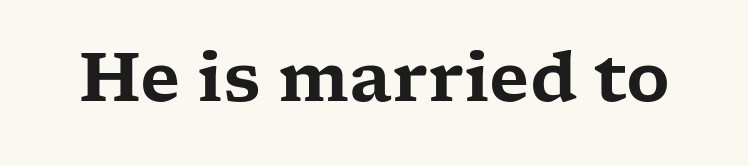
The image shows 67 px wide serif type, upright; set normal letter spacing, not underlined; low stroke contrast and a medium x-height.
